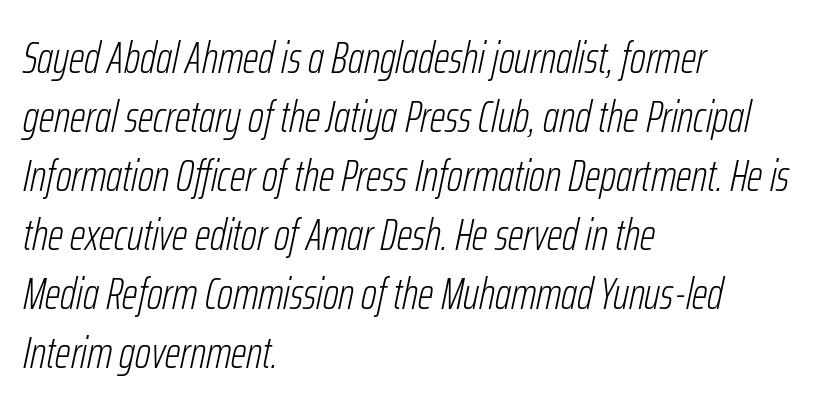
A typesetter would call this zero additional tracking. The passage shown is typed in a proportional face where columns would drift. This rendering features lettering with no underline. The specimen reads as italic at a glance. Summary of weight: not heavy and not bold.
